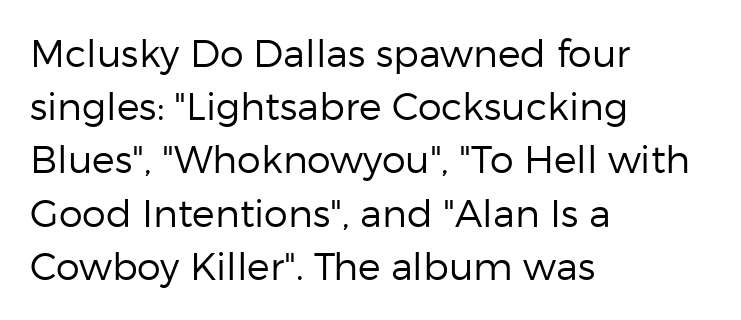
The image shows 38 px regular-weight sans-serif type, upright; set left-aligned, normal line spacing (1.4x), normal letter spacing, not underlined; low stroke contrast and a medium x-height.
